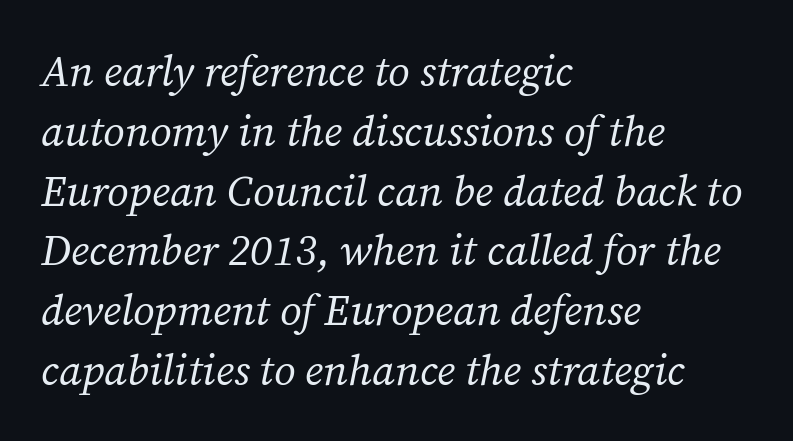
The image shows 43 px regular-weight serif type, italic (leaning right); set left-aligned, normal line spacing (1.39x), normal letter spacing, not underlined; medium stroke contrast and a medium x-height.
